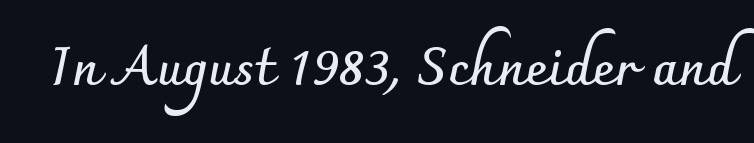
The image shows 54 px semibold sans-serif type; set normal letter spacing, not underlined; low stroke contrast and a small x-height.
